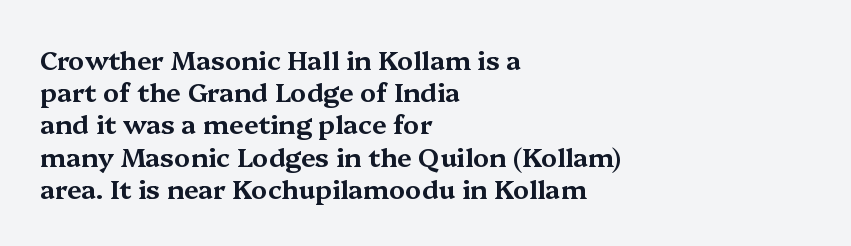
Q: Is the text italic (slanted)? A: No, it is upright.
Q: Is the text underlined? A: No.
Q: How is the paragraph aligned? A: Left-aligned.
Q: Is the spacing between letters normal or unusually wide? A: Normal.
